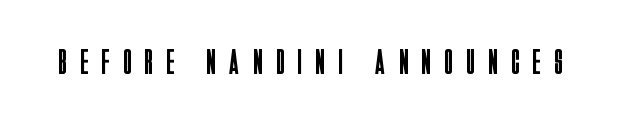
Q: Is the text bold? A: No.
Q: Is the text italic (slanted)? A: No, it is upright.
Q: Is the typeface a serif or a sans-serif typeface? A: Sans-serif.
Q: Is the text underlined? A: No.
Q: Is the spacing between letters normal or unusually wide? A: Unusually wide.
Q: Width (condensed, normal, or wide)? A: Condensed.
Q: Stroke contrast? A: Low.
Q: x-height? A: Large.
Q: Monospaced? A: No.
